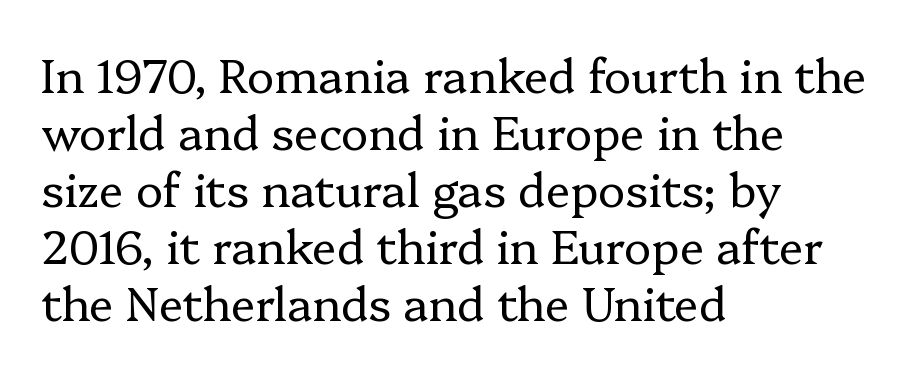
How are the letters spaced? Ordinarily, with no added tracking. This sample is left-justified, so line endings fall wherever the words run out. Quick note: not italic, upright. Check where the strokes stop: tiny serifs finish them off. This reads as an unemphasized weight, regular at the heaviest.
